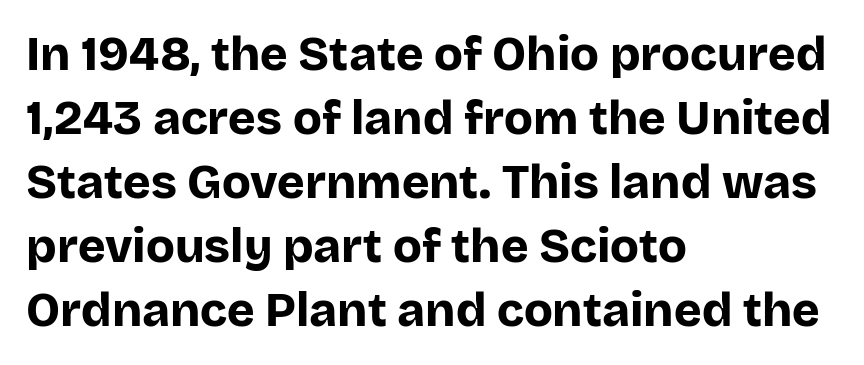
The image shows 47 px bold sans-serif type, upright; set left-aligned, normal line spacing (1.36x), normal letter spacing, not underlined; low stroke contrast and a large x-height.
